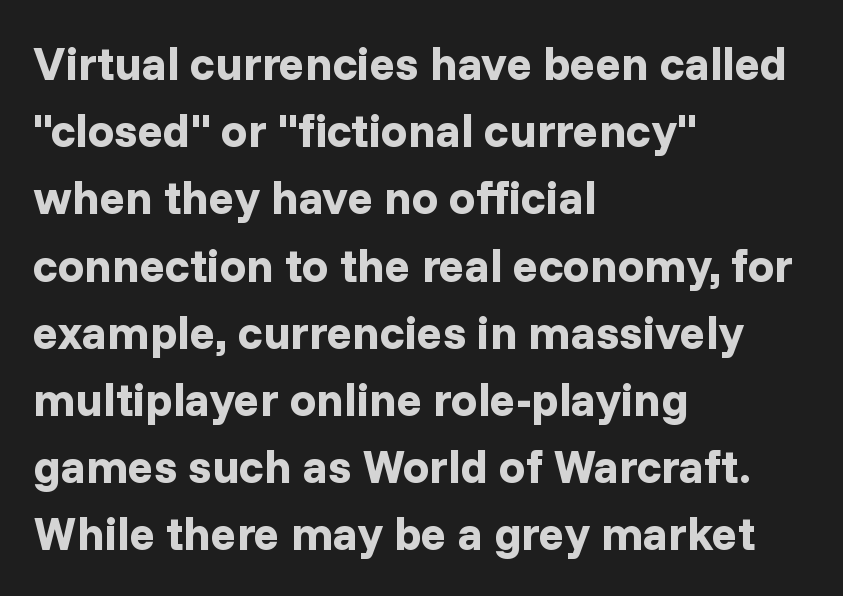
Q: Is the text bold? A: Yes.
Q: Is the text italic (slanted)? A: No, it is upright.
Q: Is the typeface a serif or a sans-serif typeface? A: Sans-serif.
Q: Is the text underlined? A: No.
Q: How is the paragraph aligned? A: Left-aligned.
Q: Is the spacing between letters normal or unusually wide? A: Normal.
Q: Is the spacing between lines tight, normal or loose? A: Normal.
Q: Width (condensed, normal, or wide)? A: Normal.
Q: Stroke contrast? A: Low.
Q: x-height? A: Medium.
Q: Monospaced? A: No.
